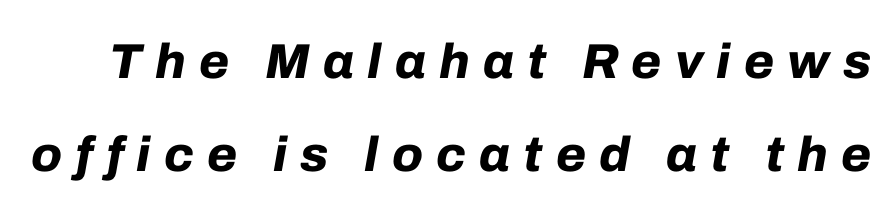
{"italic": "yes", "lean": "right", "slant_degrees": 10, "bold": "yes", "weight": "bold", "width": "normal", "stroke_contrast": "low", "x_height": "medium", "monospaced": "no", "underline": "no", "line_spacing": "loose", "line_spacing_ratio": 1.9, "letter_spacing": "wide", "letter_spacing_em": 0.27, "glyph_px": 49}
